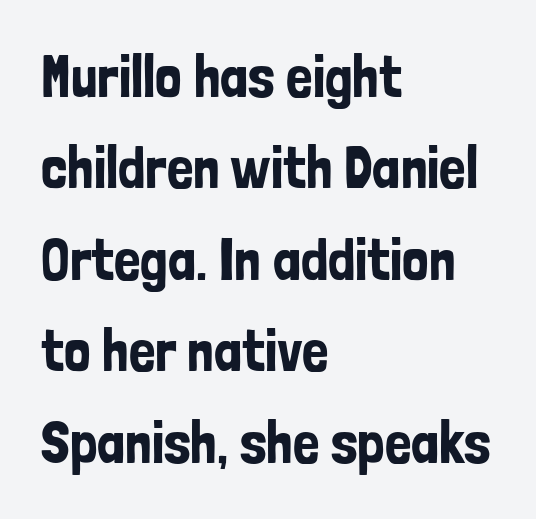
Nobody touched the tracking dial on this one. Horizontal bands of white between lines are of average thickness. Italic? Not at all — the glyphs are vertical. Glance below the letters and you will spot only blank space. Nothing sits at the stroke ends, so this counts as sans-serif.
